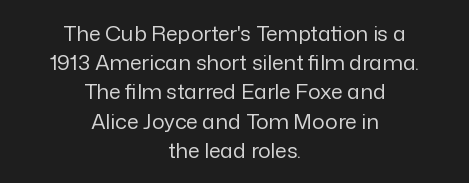
How are the letters spaced? Ordinarily, with no added tracking. The cut favours lightness, reaching ordinary text weight at its darkest. The letters stand upright; this is a roman face. Lines of text with bare space underneath. Alignment: centered.
